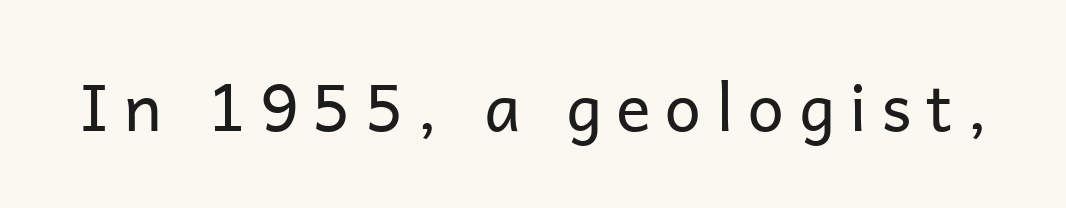
Plain, unruled lines of type. These lines are rendered in a variable-pitch font. Do the letters lean? They stand straight. Weight class: somewhere from thin through regular.
